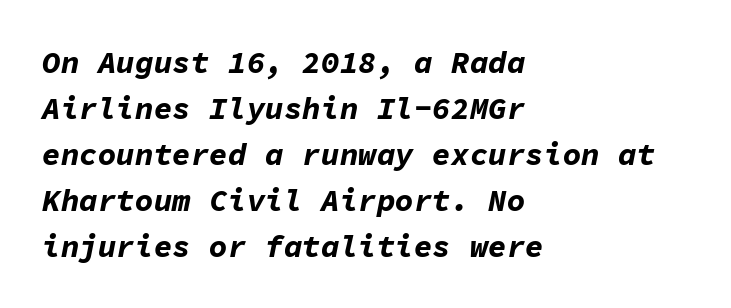
Its strokes are broad and dark, the hallmark of bold type. Leftover space on each line is placed entirely after the last word. Check under the words: just untouched page. Nobody touched the tracking dial on this one.
